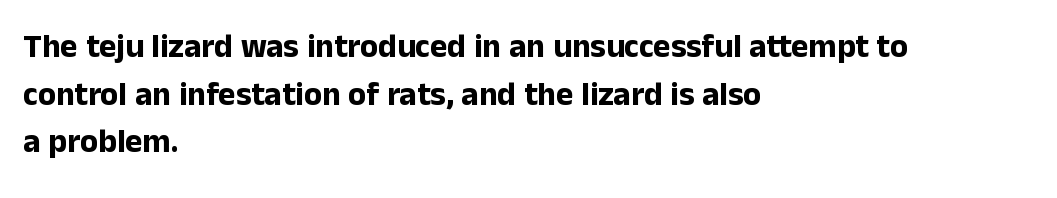
Q: Is the text bold? A: Yes.
Q: Is the text italic (slanted)? A: No, it is upright.
Q: Is the typeface a serif or a sans-serif typeface? A: Sans-serif.
Q: Is the text underlined? A: No.
Q: How is the paragraph aligned? A: Left-aligned.
Q: Is the spacing between letters normal or unusually wide? A: Normal.
Q: Is the spacing between lines tight, normal or loose? A: Normal.
Q: Width (condensed, normal, or wide)? A: Normal.
Q: Stroke contrast? A: Low.
Q: x-height? A: Medium.
Q: Monospaced? A: No.
